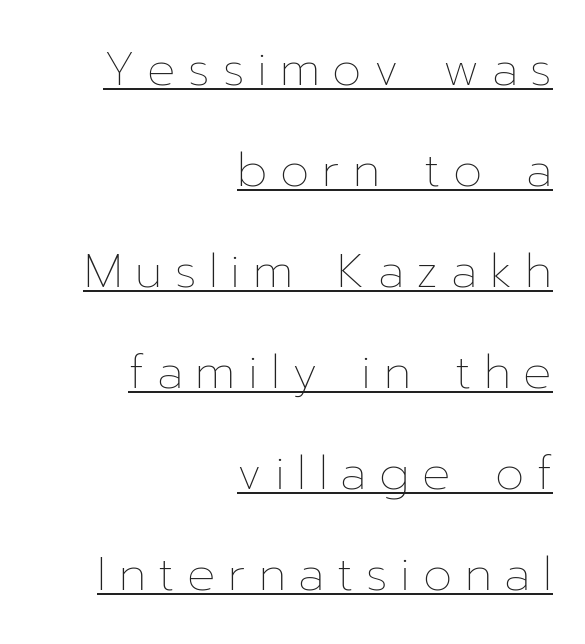
The image shows 47 px thin type, upright; set right-aligned, loose line spacing (2.15x), unusually wide letter spacing (+0.27 em), underlined; low stroke contrast and a medium x-height.
